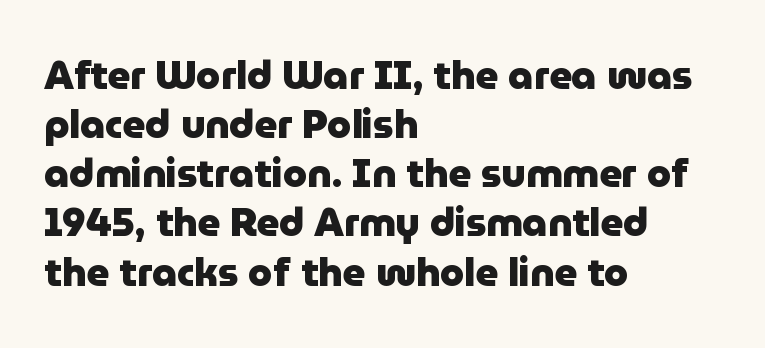
The image shows 39 px heavy sans-serif type, upright; set left-aligned, normal line spacing (1.26x), normal letter spacing, not underlined; low stroke contrast and a medium x-height.
